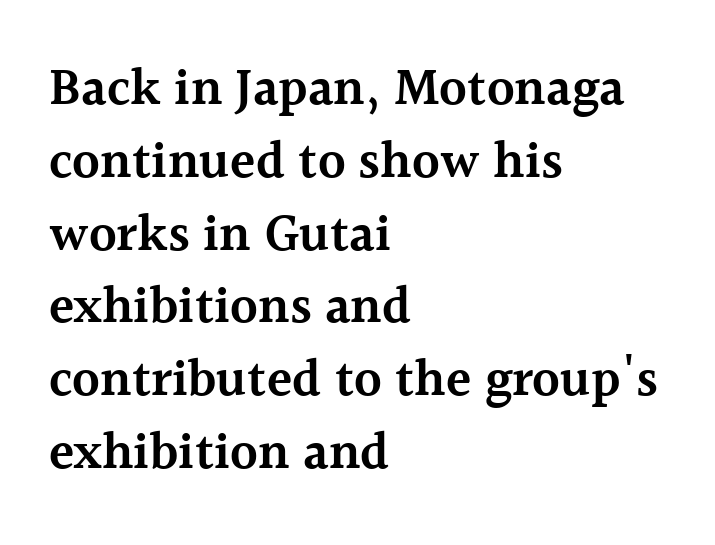
Q: Is the text bold? A: Semi-bold.
Q: Is the text italic (slanted)? A: No, it is upright.
Q: Is the typeface a serif or a sans-serif typeface? A: Serif.
Q: Is the text underlined? A: No.
Q: How is the paragraph aligned? A: Left-aligned.
Q: Is the spacing between letters normal or unusually wide? A: Normal.
Q: Is the spacing between lines tight, normal or loose? A: Normal.
Q: Width (condensed, normal, or wide)? A: Normal.
Q: x-height? A: Medium.
Q: Monospaced? A: No.
